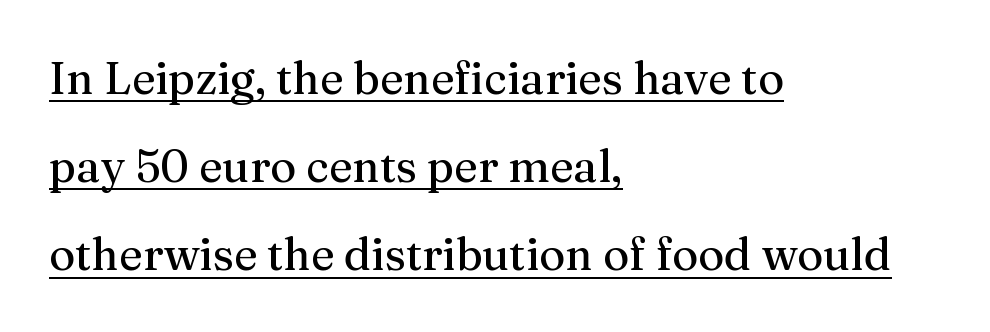
{"serif": "yes", "italic": "no", "width": "normal", "stroke_contrast": "medium", "x_height": "medium", "monospaced": "no", "underline": "yes", "align": "left", "line_spacing": "loose", "line_spacing_ratio": 1.96, "letter_spacing": "normal", "letter_spacing_em": 0.0, "glyph_px": 45}
